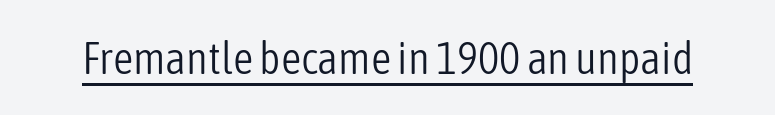
{"serif": "no", "italic": "no", "bold": "no", "weight": "light", "width": "condensed", "stroke_contrast": "low", "x_height": "medium", "monospaced": "no", "underline": "yes", "letter_spacing": "normal", "letter_spacing_em": 0.0, "glyph_px": 45}
